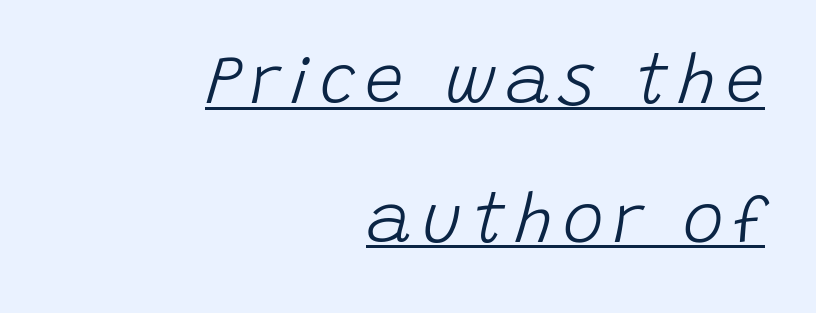
This sample trades compactness for vertical openness between lines. These characters rest on top of a visible drawn line. Which margin do the lines hug? The right one — the left edge is uneven. The letters advance in unequal steps, a hallmark of proportional type. Tall strokes in this sample are angled rather than plumb.
